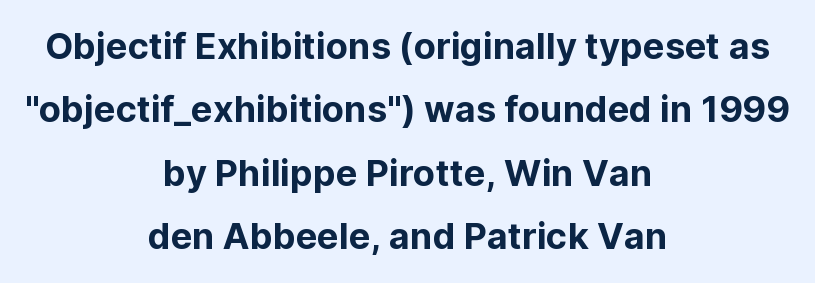
Think of a printed novel: that variable character pitch is what you see here. The text was rendered using a sans face with plain stroke endings. Upright lettering throughout. Just letters on the line, the space beneath them empty. The tracking reads as untouched default to a designer's eye.
